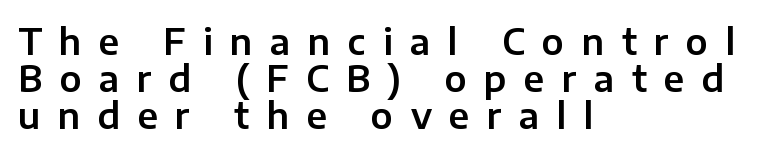
This sample is left-justified, so line endings fall wherever the words run out. In terms of leading, this rendering errs on the cramped side. Note: no serifs on the glyphs. In terms of letterspacing, this is a distinctly airy, spread setting. When letters stand straight like this, we call the style roman or upright.
